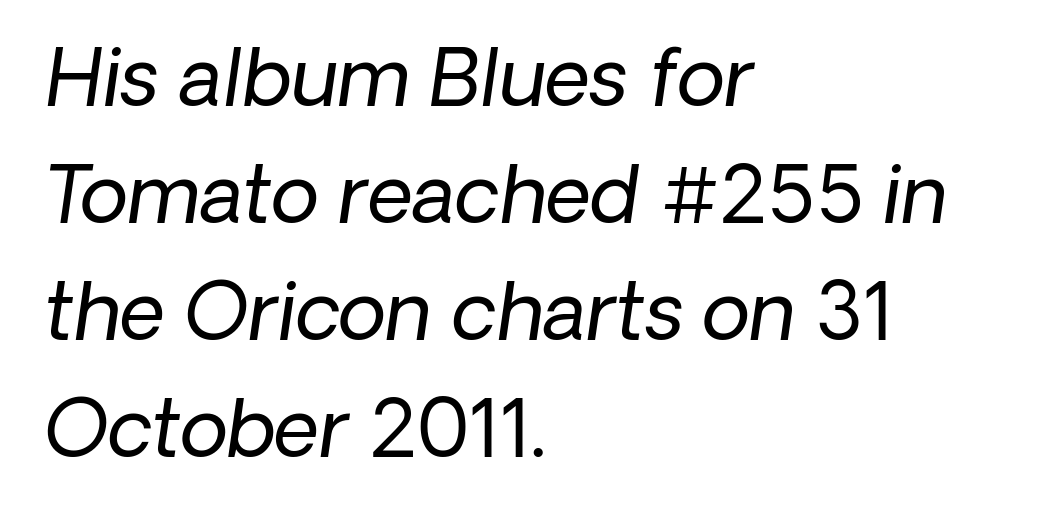
Q: Is the text bold? A: No.
Q: Is the text italic (slanted)? A: Yes, it leans right by about 8 degrees.
Q: Is the text underlined? A: No.
Q: How is the paragraph aligned? A: Left-aligned.
Q: Is the spacing between letters normal or unusually wide? A: Normal.
Q: Is the spacing between lines tight, normal or loose? A: Normal.
Q: Width (condensed, normal, or wide)? A: Normal.
Q: Stroke contrast? A: Low.
Q: x-height? A: Medium.
Q: Monospaced? A: No.
